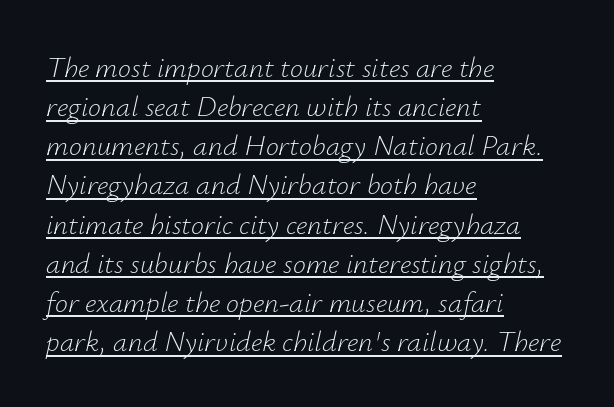
The image shows 29 px light type, italic (leaning right); set left-aligned, normal line spacing (1.35x), normal letter spacing, underlined; low stroke contrast and a small x-height.
